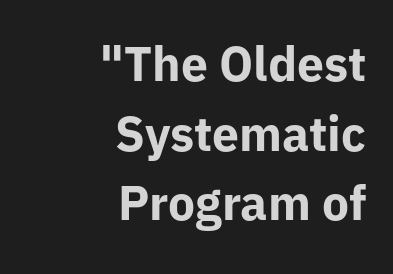
The image shows 48 px bold sans-serif type, upright; set right-aligned, normal line spacing (1.45x), normal letter spacing, not underlined; low stroke contrast and a medium x-height.
